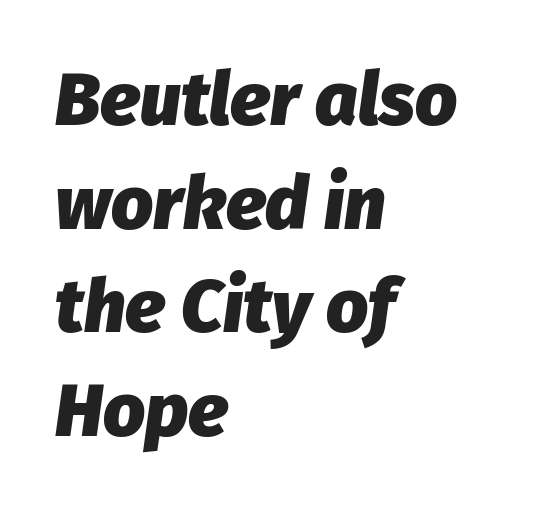
Type without underlining. The passage shown is typed in a proportional face where columns would drift. Rendered with sloped, italic letterforms. Reading down the column, the eye jumps a familiar distance to each next line. Characters follow at the spacing the type designer built in.
